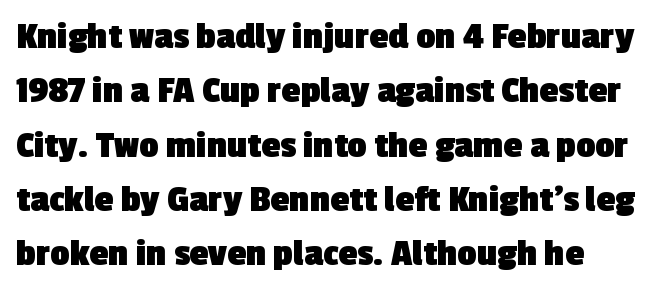
Q: Is the text bold? A: Yes.
Q: Is the typeface a serif or a sans-serif typeface? A: Sans-serif.
Q: Is the text underlined? A: No.
Q: Is the spacing between letters normal or unusually wide? A: Normal.
Q: Is the spacing between lines tight, normal or loose? A: Normal.
Q: Width (condensed, normal, or wide)? A: Normal.
Q: x-height? A: Medium.
Q: Monospaced? A: No.
